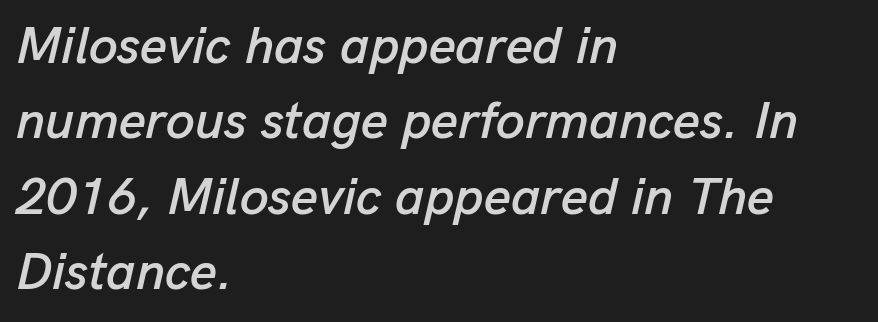
{"italic": "yes", "lean": "right", "slant_degrees": 13, "width": "normal", "stroke_contrast": "low", "x_height": "medium", "monospaced": "no", "underline": "no", "align": "left", "line_spacing": "normal", "line_spacing_ratio": 1.45, "letter_spacing": "normal", "letter_spacing_em": 0.0, "glyph_px": 52}
